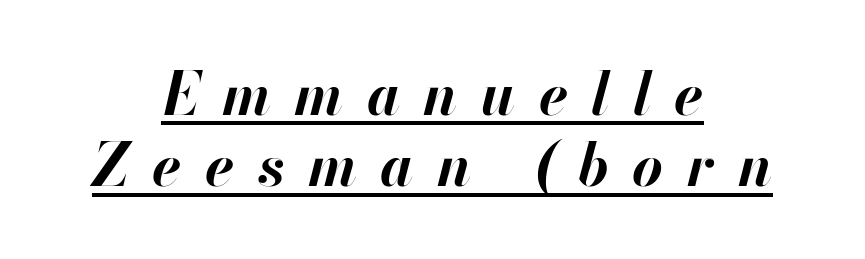
{"italic": "yes", "lean": "right", "slant_degrees": 13, "bold": "yes", "weight": "bold", "width": "normal", "stroke_contrast": "high", "x_height": "small", "monospaced": "no", "underline": "yes", "align": "center", "line_spacing_ratio": 1.21, "letter_spacing": "wide", "letter_spacing_em": 0.4, "glyph_px": 59}
